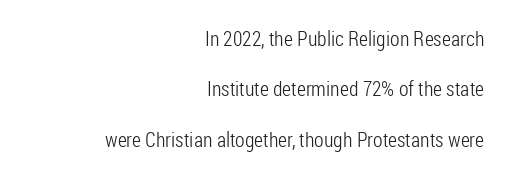
{"italic": "no", "bold": "no", "underline": "no", "align": "right", "line_spacing": "loose", "line_spacing_ratio": 2.4, "letter_spacing": "normal", "letter_spacing_em": 0.0, "glyph_px": 21}
